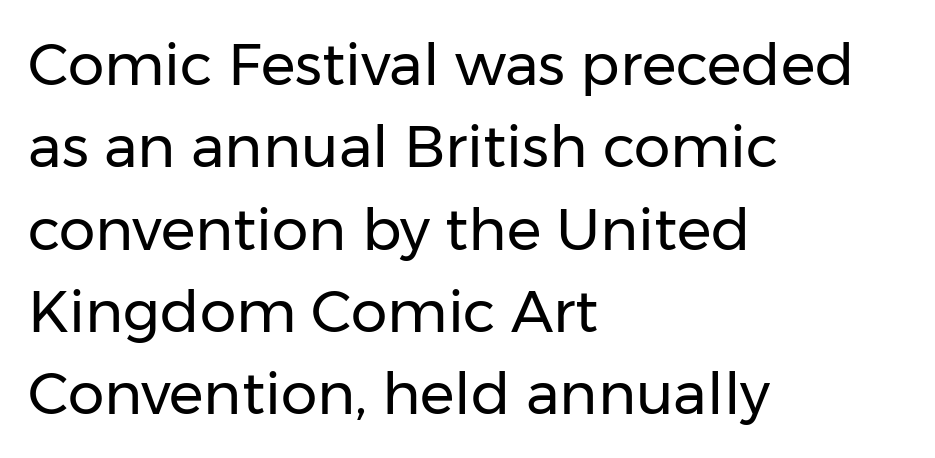
The image shows 58 px regular-weight sans-serif type, upright; set left-aligned, normal line spacing (1.42x), normal letter spacing, not underlined; low stroke contrast and a medium x-height.
